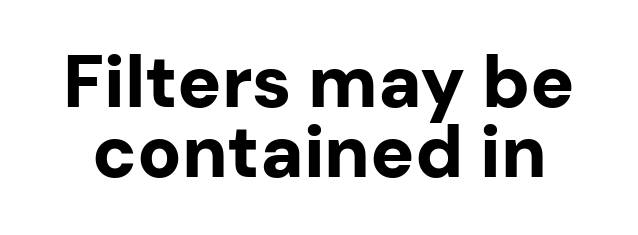
The image shows 73 px bold sans-serif type, upright; set tight line spacing (0.96x), normal letter spacing, not underlined; low stroke contrast and a medium x-height.
